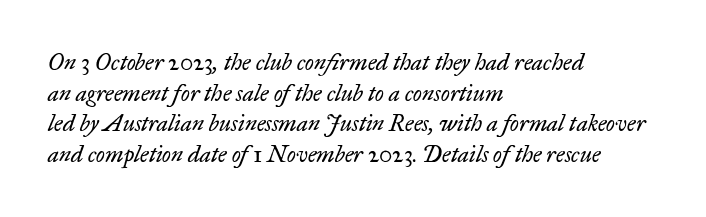
{"italic": "yes", "lean": "right", "slant_degrees": 17, "bold": "no", "underline": "no", "align": "left", "line_spacing": "normal", "line_spacing_ratio": 1.33, "letter_spacing": "normal", "letter_spacing_em": 0.0, "glyph_px": 23}
